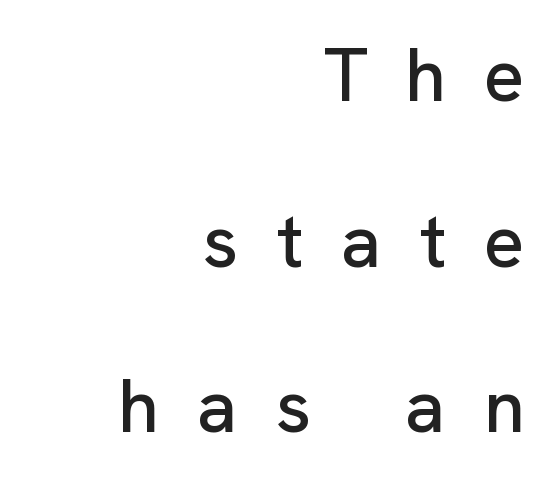
The image shows 75 px sans-serif type, upright; set right-aligned, loose line spacing (2.21x), unusually wide letter spacing (+0.5 em), not underlined; low stroke contrast and a medium x-height.
